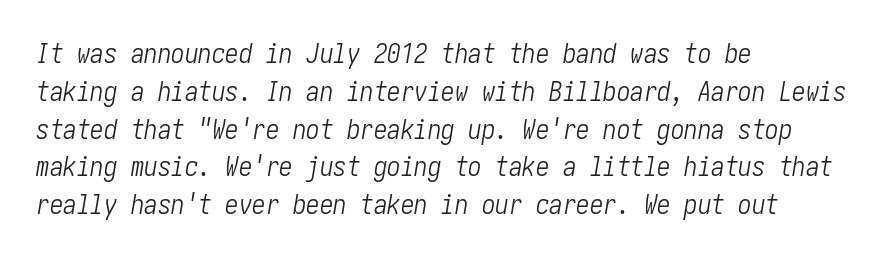
The image shows 27 px text type, italic (leaning right); set left-aligned, normal line spacing (1.4x), normal letter spacing, not underlined.
